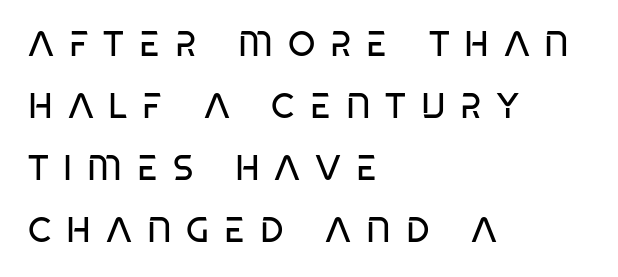
Caption: expanded tracking, letters set apart. The passage shown is not underscored anywhere. Character widths vary here, with narrow letters taking less room than wide ones. Where is the straight margin? On the left. Does the type have serifs? No, each stem ends abruptly.
